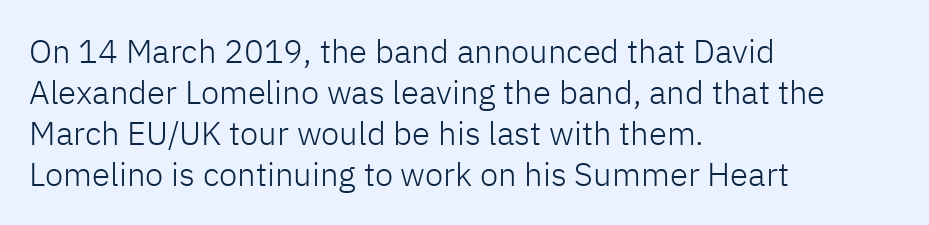
Visually the block forms a straight wall on the left and a jagged coastline on the right. Varying glyph widths throughout — classic text-font behaviour. If you drew a line through each stem, it would be perfectly vertical. These lines keep a tight, regular rhythm from letter to letter.
